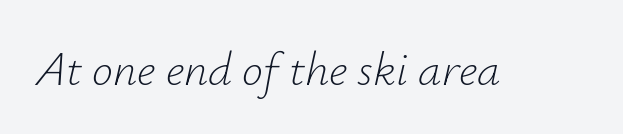
{"italic": "yes", "lean": "right", "slant_degrees": 12, "bold": "no", "weight": "light", "width": "normal", "stroke_contrast": "low", "x_height": "small", "monospaced": "no", "underline": "no", "letter_spacing": "normal", "letter_spacing_em": 0.0, "glyph_px": 47}
